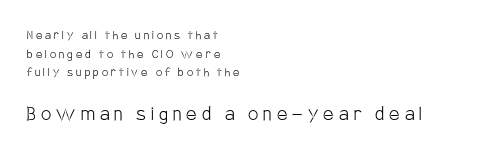
The image shows 23 px text type, upright; set left-aligned, normal line spacing (1.33x), unusually wide letter spacing (+0.22 em), not underlined; the second (bottom) block is 1.64x larger.
